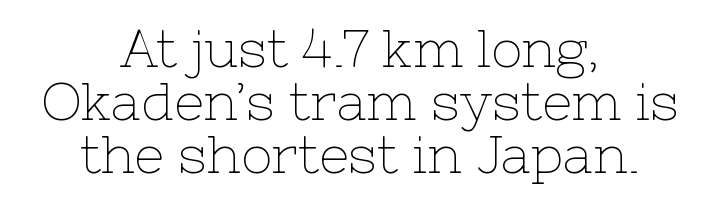
The lines are packed closely together with very little leading. Here the designer chose a conventional face with non-uniform glyph widths. Does extra space separate the letters? No, they use regular spacing. The lettering holds an erect, upright posture throughout. The text was rendered using a seriffed face with decorative stroke endings. Every row of glyphs is offset so its center matches the block's center.
